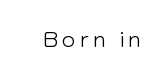
Nope, not italic — everything's standing straight. Weight: regular or lighter. This rendering features lettering with no underline.
